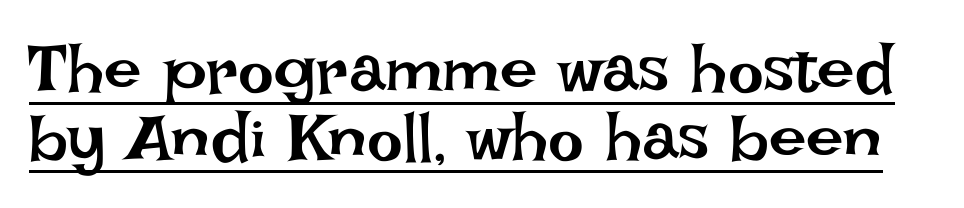
{"italic": "no", "bold": "no", "weight": "regular", "width": "normal", "stroke_contrast": "low", "x_height": "large", "monospaced": "no", "underline": "yes", "line_spacing": "tight", "line_spacing_ratio": 1.02, "letter_spacing": "normal", "letter_spacing_em": 0.0, "glyph_px": 67}
